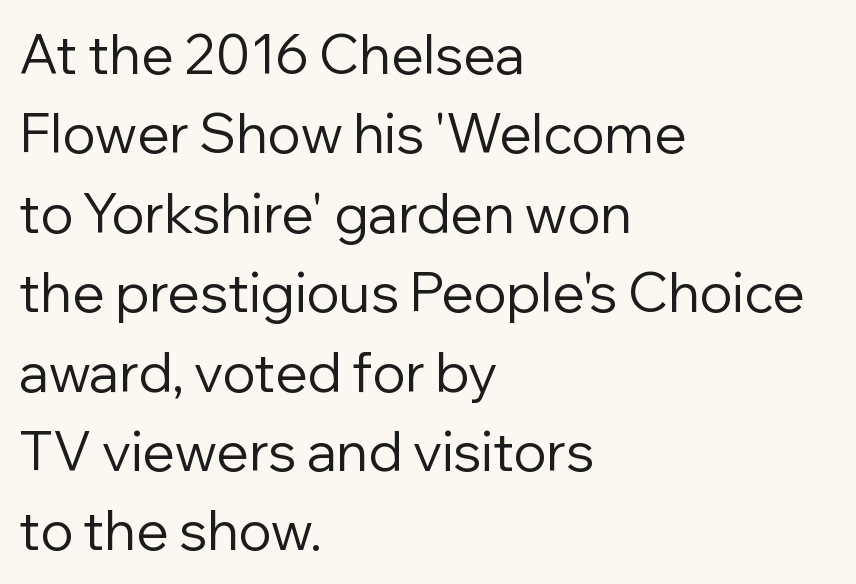
The image shows 54 px regular-weight sans-serif type, upright; set left-aligned, normal line spacing (1.47x), normal letter spacing, not underlined; low stroke contrast and a medium x-height.
